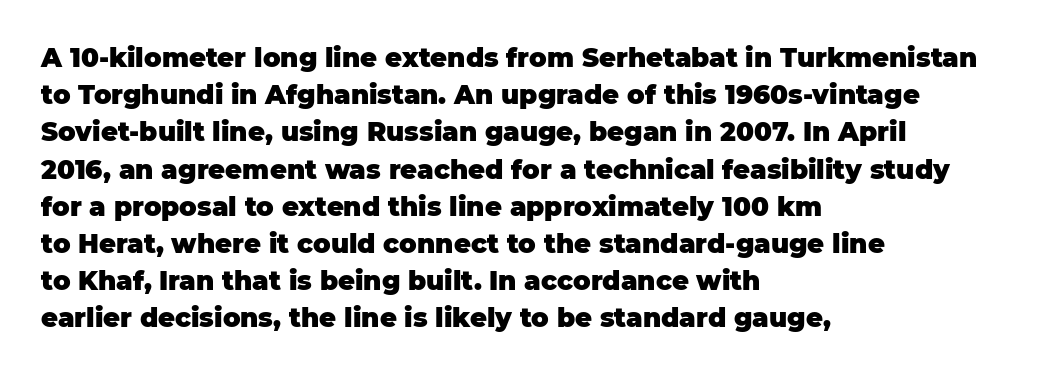
Q: Is the text bold? A: Yes.
Q: Is the text italic (slanted)? A: No, it is upright.
Q: Is the text underlined? A: No.
Q: How is the paragraph aligned? A: Left-aligned.
Q: Is the spacing between letters normal or unusually wide? A: Normal.
Q: Is the spacing between lines tight, normal or loose? A: Normal.
